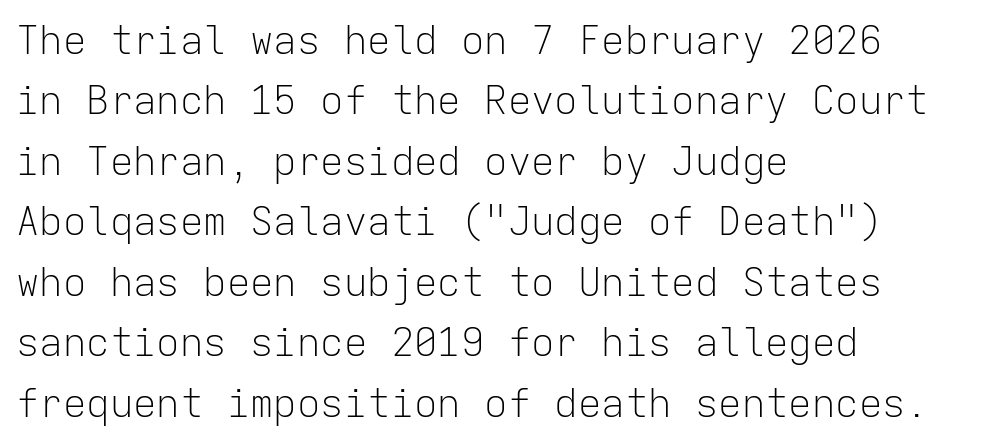
The image shows 39 px light sans-serif type, upright, monospaced; set left-aligned, normal line spacing (1.55x), normal letter spacing, not underlined; low stroke contrast and a medium x-height.
